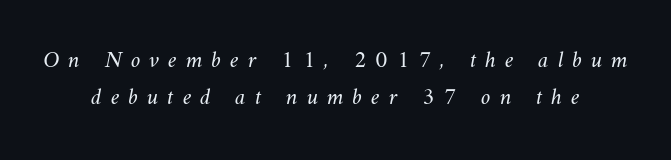
Where is the straight margin? There isn't one; the lines are centered. Horizontal bands of white between lines are of average thickness. Nothing heavy about these letters — not bold at all. Caption: expanded tracking, letters set apart. This rendering features lettering with no underline.
